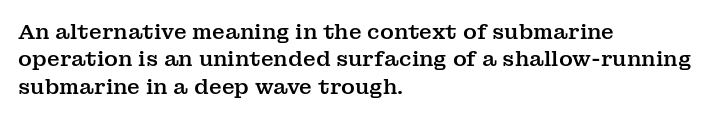
You could call the tracking neutral — neither tight nor loose. Honestly, there is no underline to notice here at all. This is roman type, the default non-slanted kind. Compared with a centered layout, this one pins lines to the left instead. Interline gaps are of average width in this sample.
